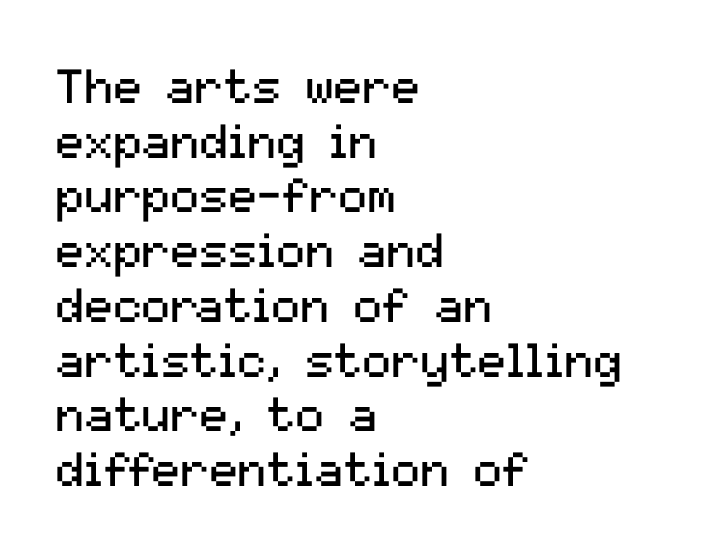
{"serif": "no", "italic": "no", "bold": "no", "weight": "regular", "width": "normal", "stroke_contrast": "medium", "x_height": "medium", "monospaced": "no", "underline": "no", "align": "left", "line_spacing": "tight", "line_spacing_ratio": 1.14, "letter_spacing": "normal", "letter_spacing_em": 0.0, "glyph_px": 48}
